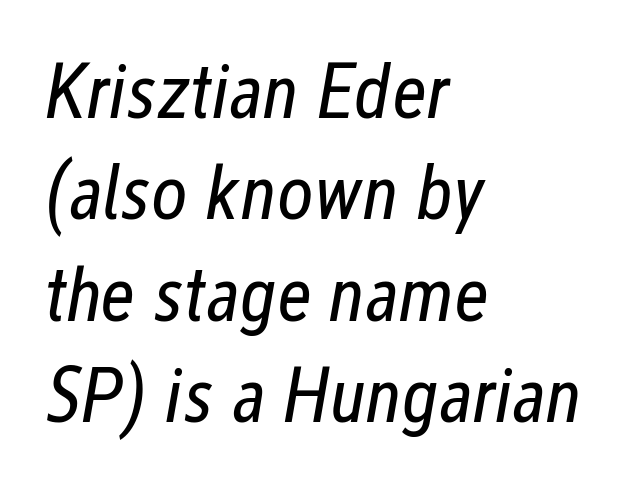
Q: Is the text bold? A: No.
Q: Is the text italic (slanted)? A: Yes, it leans right by about 12 degrees.
Q: Is the text underlined? A: No.
Q: How is the paragraph aligned? A: Left-aligned.
Q: Is the spacing between letters normal or unusually wide? A: Normal.
Q: Is the spacing between lines tight, normal or loose? A: Normal.
Q: Width (condensed, normal, or wide)? A: Condensed.
Q: Stroke contrast? A: Low.
Q: x-height? A: Medium.
Q: Monospaced? A: No.
